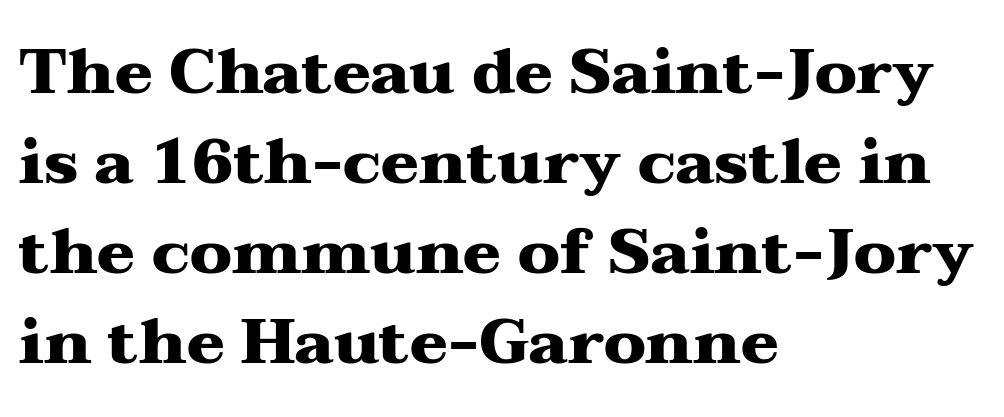
The image shows 63 px heavy, wide serif type, upright; set left-aligned, normal line spacing (1.43x), normal letter spacing, not underlined; medium stroke contrast and a medium x-height.
